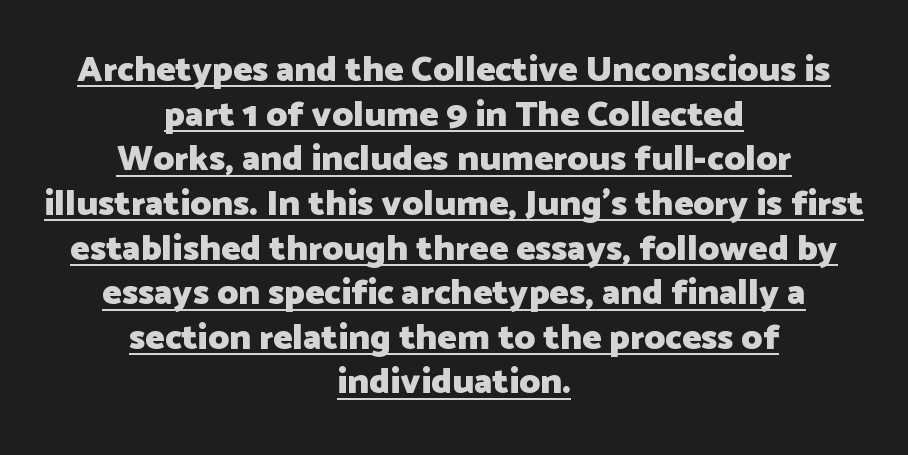
Glance below the letters and you will spot a drawn line. A sans-serif font was chosen for this passage. Inter-character spacing is left at the font's built-in metrics. You can tell it's not italic because the verticals are truly vertical.
